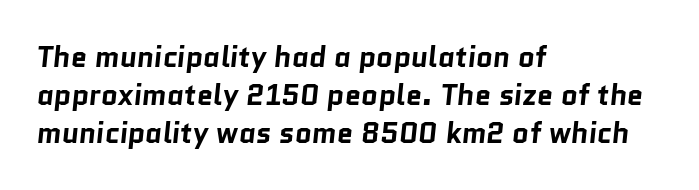
Q: Is the text bold? A: Yes.
Q: Is the typeface a serif or a sans-serif typeface? A: Sans-serif.
Q: Is the text underlined? A: No.
Q: How is the paragraph aligned? A: Left-aligned.
Q: Is the spacing between letters normal or unusually wide? A: Normal.
Q: Is the spacing between lines tight, normal or loose? A: Normal.
Q: Width (condensed, normal, or wide)? A: Normal.
Q: Stroke contrast? A: Low.
Q: x-height? A: Medium.
Q: Monospaced? A: No.
